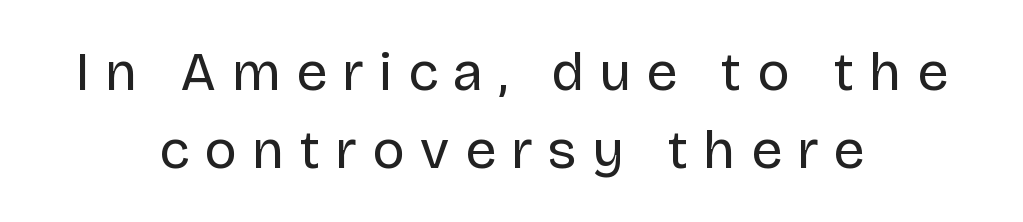
{"serif": "no", "italic": "no", "bold": "no", "weight": "regular", "width": "normal", "stroke_contrast": "low", "x_height": "large", "monospaced": "no", "underline": "no", "align": "center", "line_spacing": "normal", "line_spacing_ratio": 1.42, "letter_spacing": "wide", "letter_spacing_em": 0.28, "glyph_px": 55}
